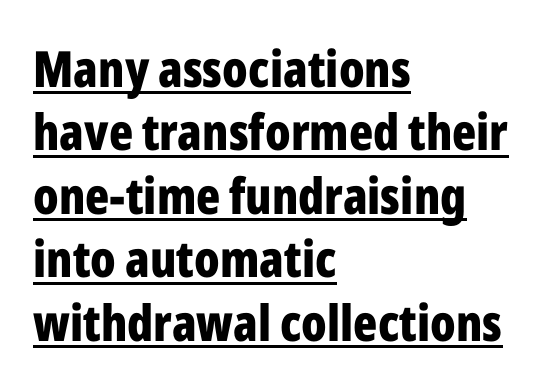
{"serif": "no", "italic": "no", "bold": "yes", "weight": "bold", "width": "condensed", "stroke_contrast": "low", "x_height": "medium", "monospaced": "no", "underline": "yes", "align": "left", "line_spacing": "normal", "line_spacing_ratio": 1.27, "letter_spacing": "normal", "letter_spacing_em": 0.0, "glyph_px": 50}
